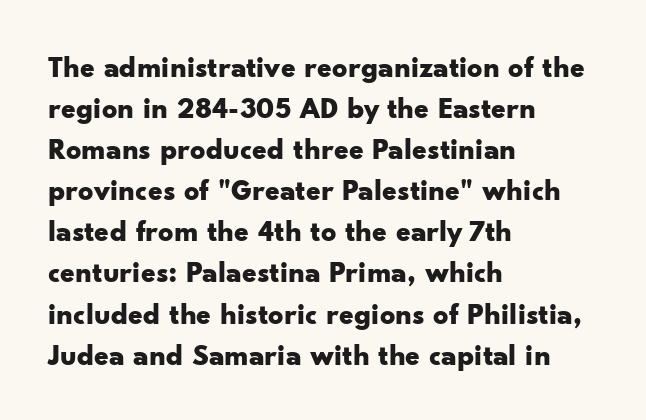
Q: Is the text bold? A: Yes.
Q: Is the text italic (slanted)? A: No, it is upright.
Q: Is the typeface a serif or a sans-serif typeface? A: Sans-serif.
Q: Is the text underlined? A: No.
Q: How is the paragraph aligned? A: Left-aligned.
Q: Is the spacing between letters normal or unusually wide? A: Normal.
Q: Is the spacing between lines tight, normal or loose? A: Normal.
Q: Width (condensed, normal, or wide)? A: Wide.
Q: Stroke contrast? A: Low.
Q: x-height? A: Small.
Q: Monospaced? A: No.
